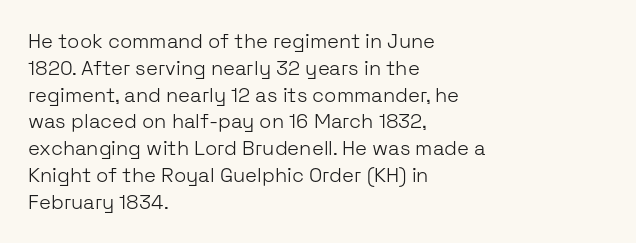
Unlike italic type, these characters show no tilt at all. Honestly, there is no underline to notice here at all. The ragged edge is on the right, which tells us the setting is flush left. Tracking here is standard; glyphs follow each other at the usual distance.
